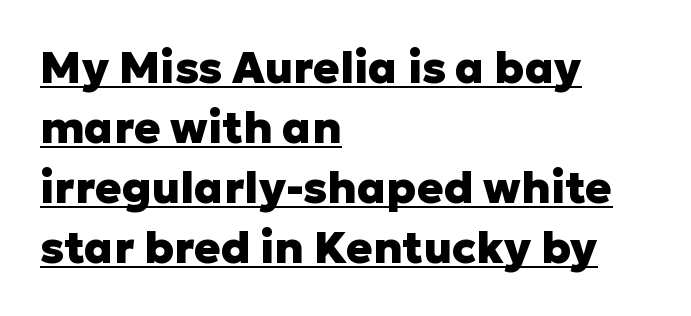
{"serif": "no", "italic": "no", "bold": "yes", "weight": "heavy", "width": "normal", "stroke_contrast": "low", "x_height": "medium", "monospaced": "no", "underline": "yes", "align": "left", "line_spacing": "normal", "line_spacing_ratio": 1.36, "letter_spacing": "normal", "letter_spacing_em": 0.0, "glyph_px": 44}
